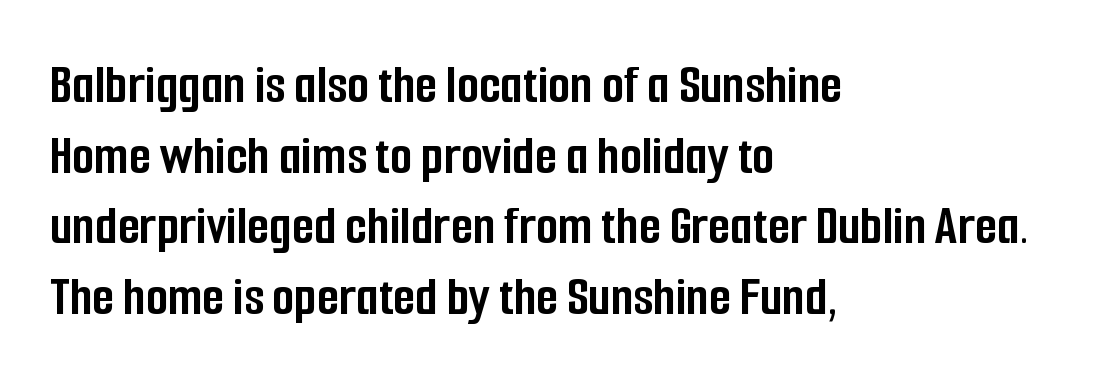
The letters carry no serifs — their stems end cleanly without finishing strokes. It's the straight-up-and-down kind of type. Honestly, there is no underline to notice here at all. Nobody touched the tracking dial on this one. This sample has the flowing, uneven cadence of proportional lettering.
